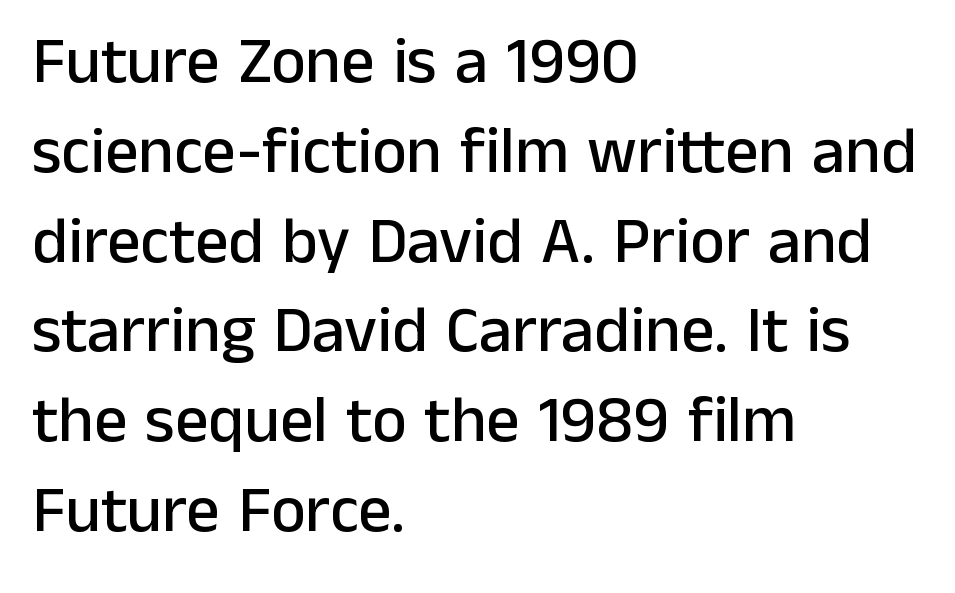
The image shows 66 px sans-serif type, upright; set left-aligned, normal line spacing (1.36x), normal letter spacing, not underlined; low stroke contrast and a medium x-height.
